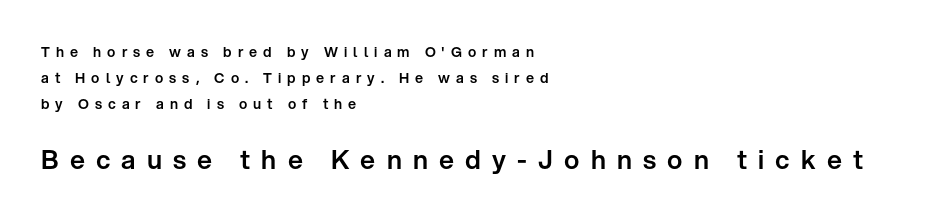
The image shows 26 px text type, upright; set left-aligned, line spacing 1.87x, unusually wide letter spacing (+0.43 em), not underlined; the second (bottom) block is 1.86x larger.
